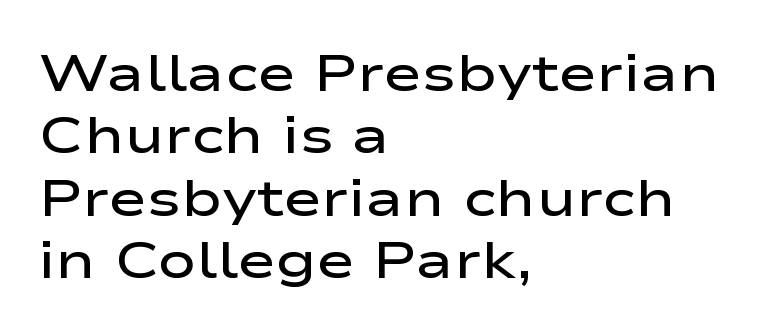
{"serif": "no", "italic": "no", "bold": "semi", "weight": "semibold", "width": "wide", "stroke_contrast": "low", "x_height": "medium", "monospaced": "no", "underline": "no", "align": "left", "line_spacing_ratio": 1.2, "letter_spacing": "normal", "letter_spacing_em": 0.0, "glyph_px": 52}
